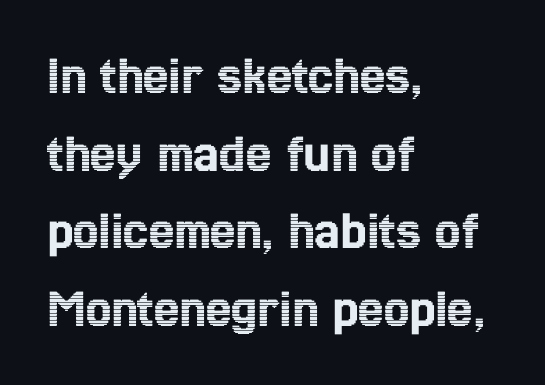
{"italic": "no", "width": "condensed", "x_height": "medium", "monospaced": "no", "underline": "no", "align": "left", "line_spacing": "normal", "line_spacing_ratio": 1.36, "letter_spacing": "normal", "letter_spacing_em": 0.0, "glyph_px": 57}
